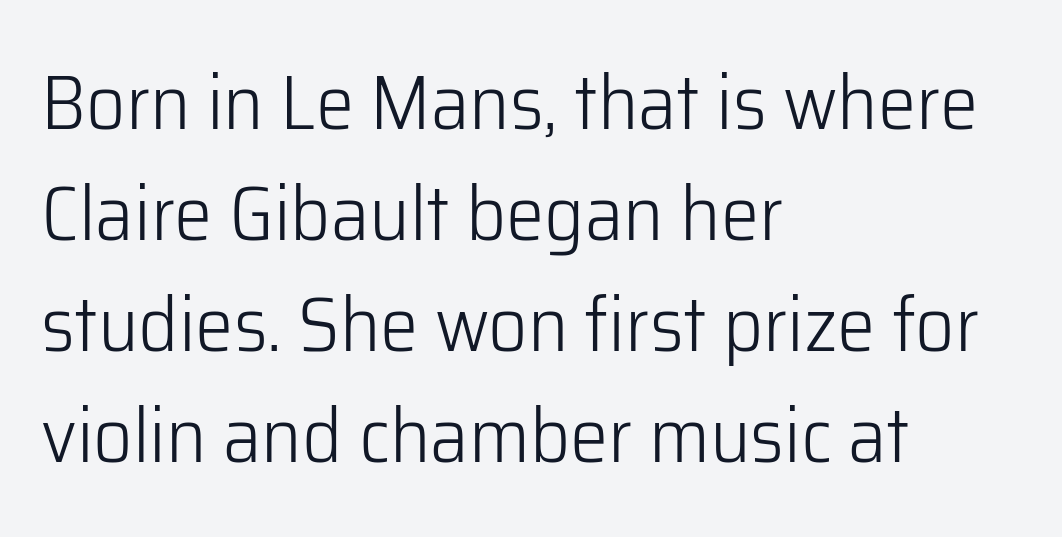
Q: Is the text bold? A: No.
Q: Is the text italic (slanted)? A: No, it is upright.
Q: Is the typeface a serif or a sans-serif typeface? A: Sans-serif.
Q: Is the text underlined? A: No.
Q: How is the paragraph aligned? A: Left-aligned.
Q: Is the spacing between letters normal or unusually wide? A: Normal.
Q: Is the spacing between lines tight, normal or loose? A: Normal.
Q: Width (condensed, normal, or wide)? A: Normal.
Q: Stroke contrast? A: Low.
Q: x-height? A: Medium.
Q: Monospaced? A: No.
